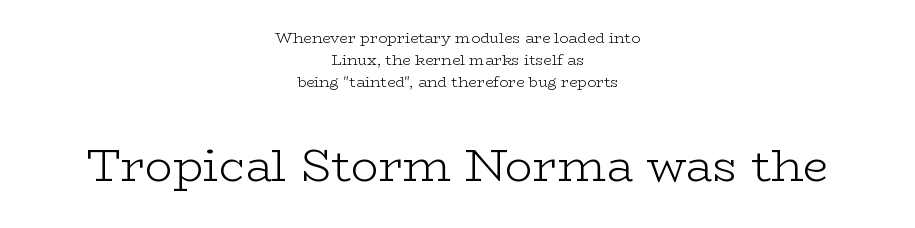
The image shows 46 px light, wide serif type, upright; set centered, normal line spacing (1.48x), normal letter spacing, not underlined; the second (bottom) block is 3.07x larger; low stroke contrast and a medium x-height.
